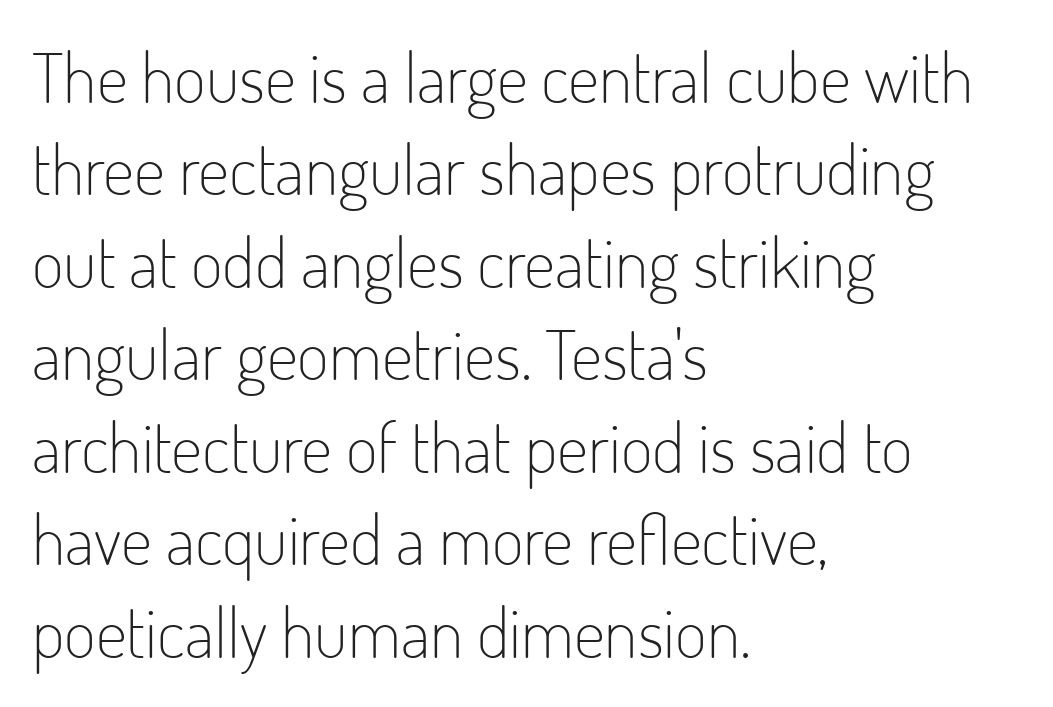
{"serif": "no", "italic": "no", "bold": "no", "weight": "light", "width": "condensed", "stroke_contrast": "low", "x_height": "small", "monospaced": "no", "underline": "no", "align": "left", "line_spacing": "normal", "line_spacing_ratio": 1.34, "letter_spacing": "normal", "letter_spacing_em": 0.0, "glyph_px": 69}
